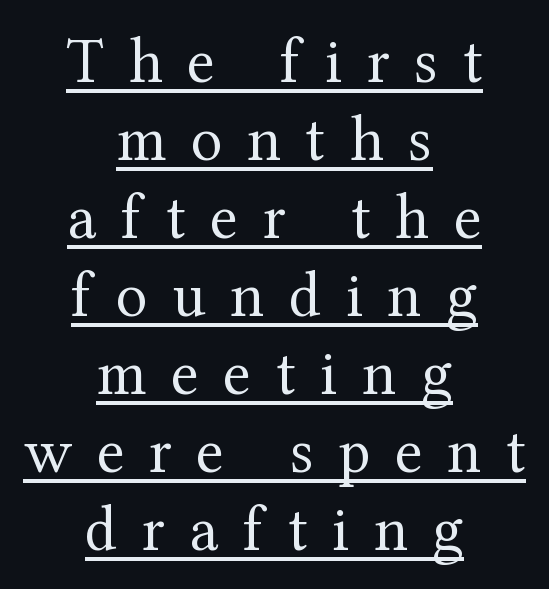
Q: Is the text bold? A: No.
Q: Is the text italic (slanted)? A: No, it is upright.
Q: Is the typeface a serif or a sans-serif typeface? A: Serif.
Q: Is the text underlined? A: Yes.
Q: How is the paragraph aligned? A: Centered.
Q: Is the spacing between letters normal or unusually wide? A: Unusually wide.
Q: Width (condensed, normal, or wide)? A: Normal.
Q: Stroke contrast? A: Medium.
Q: x-height? A: Medium.
Q: Monospaced? A: No.
